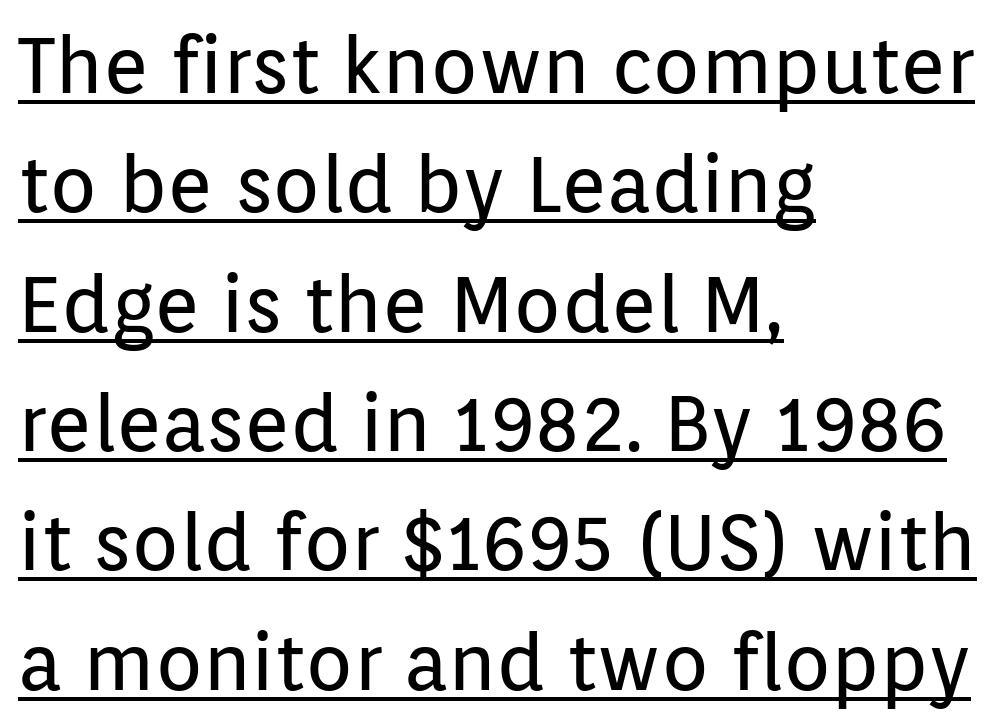
{"serif": "no", "italic": "no", "bold": "no", "weight": "regular", "width": "normal", "stroke_contrast": "low", "x_height": "medium", "monospaced": "no", "underline": "yes", "align": "left", "line_spacing": "normal", "line_spacing_ratio": 1.53, "letter_spacing": "normal", "letter_spacing_em": 0.0, "glyph_px": 78}
